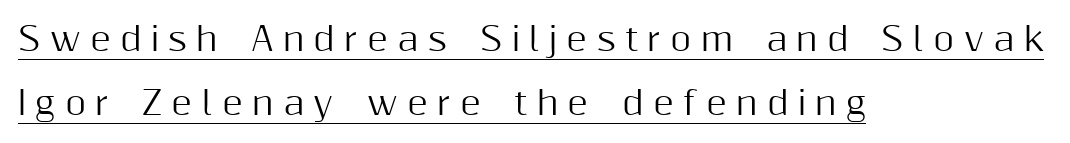
The image shows 32 px sans-serif type, upright; set left-aligned, loose line spacing (2.0x), unusually wide letter spacing (+0.29 em), underlined; medium stroke contrast and a medium x-height.
